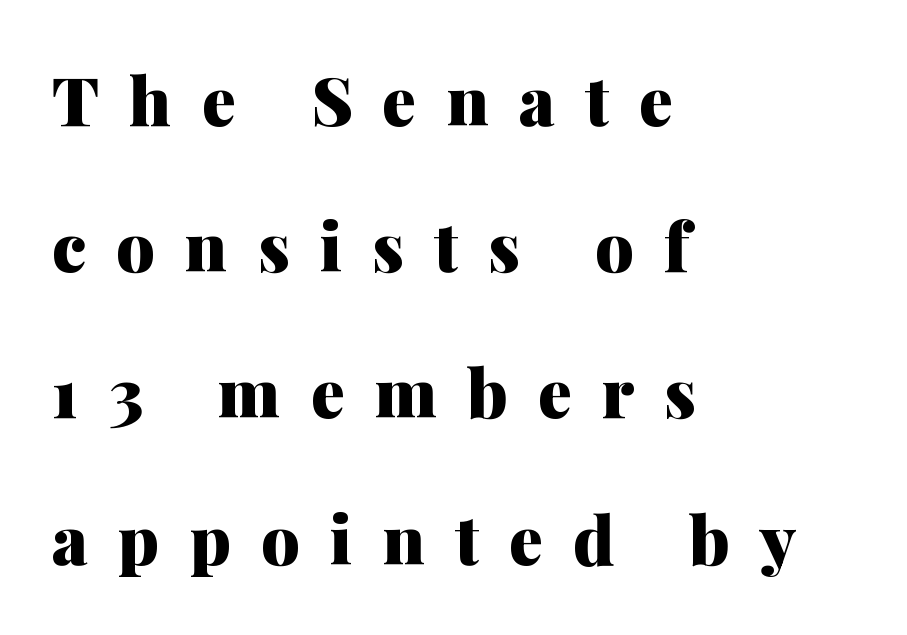
{"serif": "yes", "italic": "no", "bold": "yes", "weight": "heavy", "width": "normal", "stroke_contrast": "medium", "x_height": "medium", "monospaced": "no", "underline": "no", "align": "left", "line_spacing": "loose", "line_spacing_ratio": 2.15, "letter_spacing": "wide", "letter_spacing_em": 0.44, "glyph_px": 68}
